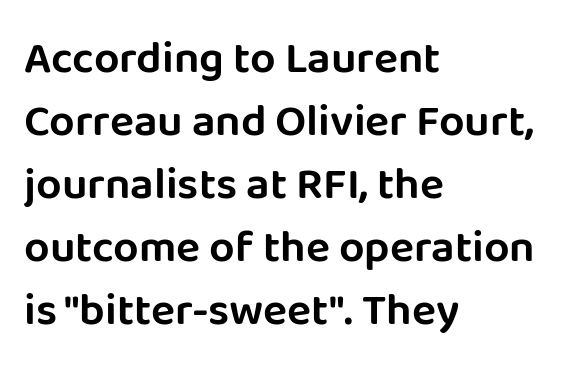
Q: Is the text italic (slanted)? A: No, it is upright.
Q: Is the typeface a serif or a sans-serif typeface? A: Sans-serif.
Q: Is the text underlined? A: No.
Q: How is the paragraph aligned? A: Left-aligned.
Q: Is the spacing between letters normal or unusually wide? A: Normal.
Q: Is the spacing between lines tight, normal or loose? A: Normal.
Q: Width (condensed, normal, or wide)? A: Normal.
Q: Stroke contrast? A: Low.
Q: x-height? A: Large.
Q: Monospaced? A: No.
